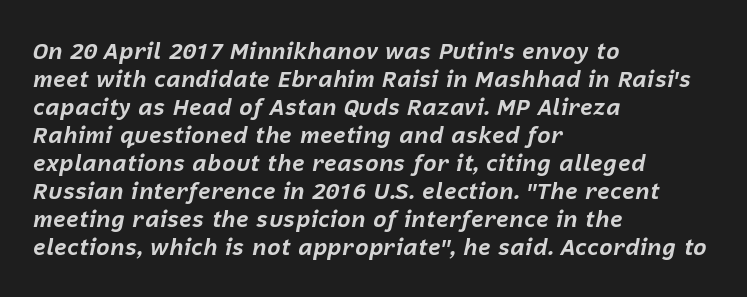
{"italic": "yes", "lean": "right", "slant_degrees": 12, "bold": "yes", "underline": "no", "align": "left", "line_spacing_ratio": 1.22, "letter_spacing": "normal", "letter_spacing_em": 0.0, "glyph_px": 23}
